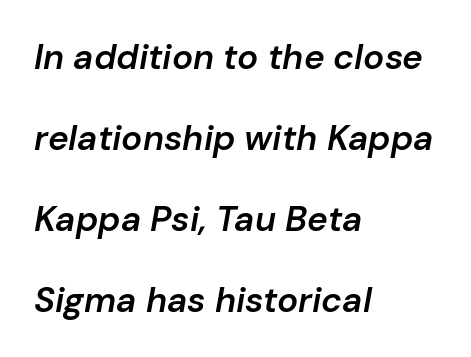
{"italic": "yes", "lean": "right", "slant_degrees": 10, "bold": "semi", "weight": "semibold", "width": "normal", "stroke_contrast": "low", "x_height": "medium", "monospaced": "no", "underline": "no", "align": "left", "line_spacing": "loose", "line_spacing_ratio": 2.31, "letter_spacing": "normal", "letter_spacing_em": 0.0, "glyph_px": 35}
